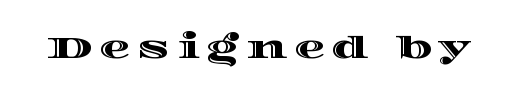
{"italic": "no", "width": "wide", "x_height": "large", "monospaced": "no", "underline": "no", "letter_spacing": "wide", "letter_spacing_em": 0.22, "glyph_px": 31}
